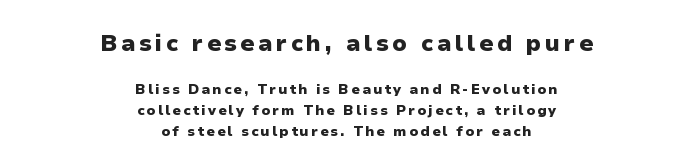
The image shows 23 px bold type, upright; set centered, normal line spacing (1.48x), not underlined; the first (top) block is 1.64x larger.
